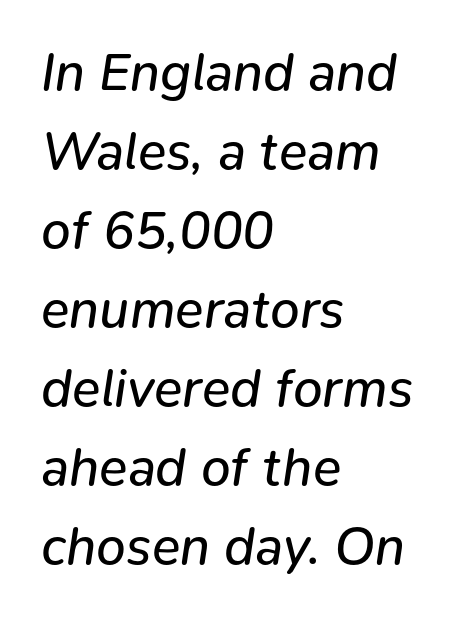
It's the slanting kind of type. The ragged edge is on the right, which tells us the setting is flush left. Ink coverage per letter is moderate at most. Leading: standard. Character widths vary here, with narrow letters taking less room than wide ones. Spacing between characters is what you'd get straight out of the box.
